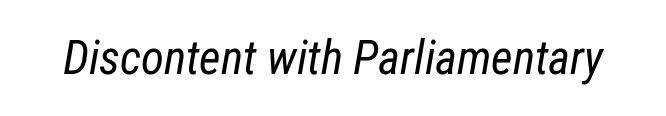
{"italic": "yes", "lean": "right", "slant_degrees": 12, "bold": "no", "weight": "regular", "width": "condensed", "stroke_contrast": "low", "x_height": "medium", "monospaced": "no", "underline": "no", "letter_spacing": "normal", "letter_spacing_em": 0.0, "glyph_px": 47}
